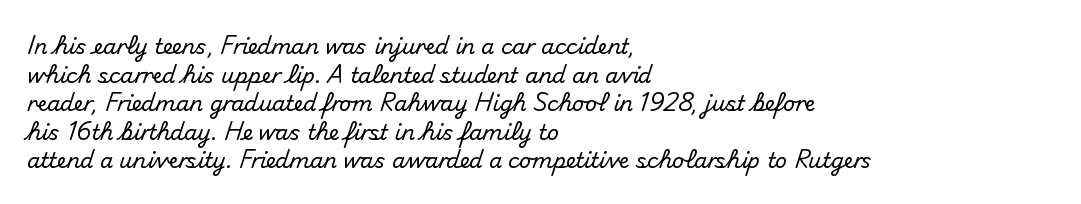
Q: Is the text italic (slanted)? A: Yes.
Q: Is the text underlined? A: No.
Q: How is the paragraph aligned? A: Left-aligned.
Q: Is the spacing between letters normal or unusually wide? A: Normal.
Q: Is the spacing between lines tight, normal or loose? A: Normal.
